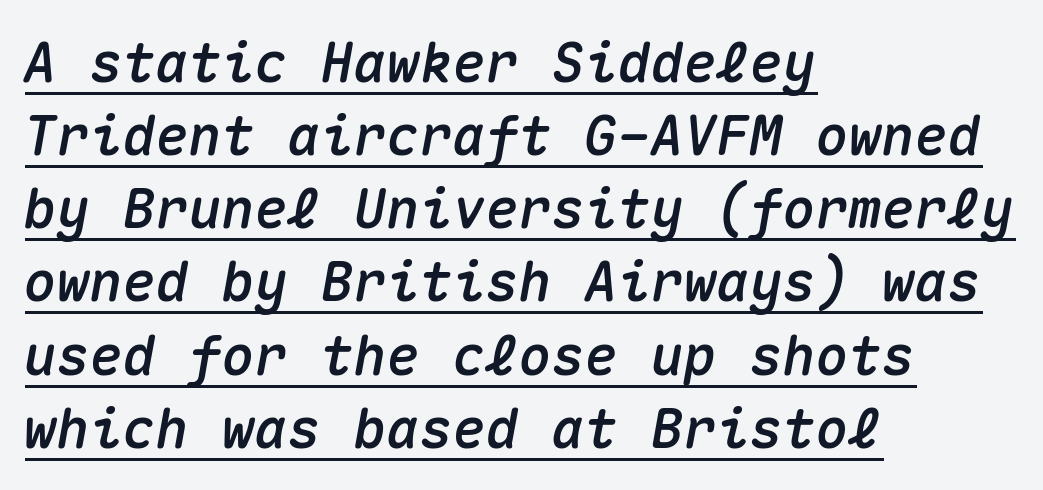
Each line starts at the same left margin while the right side varies. The typography opts for an oblique posture over an upright one. Inter-character spacing is left at the font's built-in metrics. Do the characters align in a grid? Yes, the font is monospaced. Each new line begins a customary step beneath the previous one. Looks like someone drew a line under every word here.
